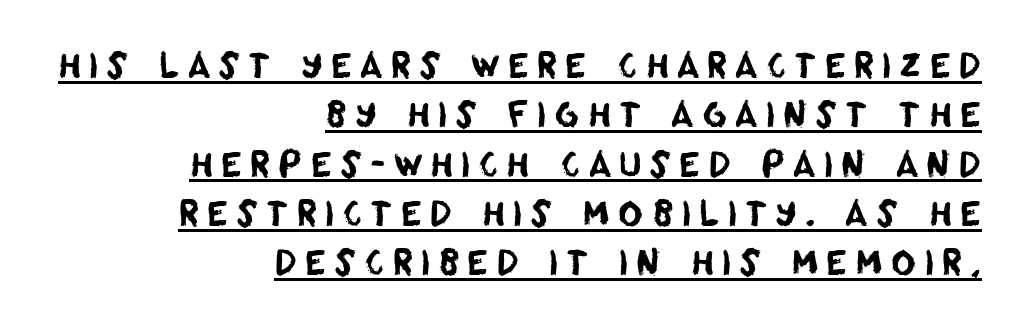
The image shows 34 px sans-serif type; set right-aligned, normal line spacing (1.45x), unusually wide letter spacing (+0.23 em), underlined; low stroke contrast and a large x-height.
